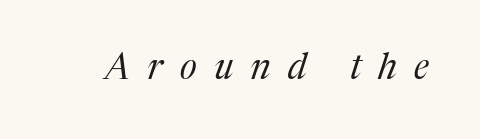
The image shows 36 px regular-weight serif type, italic (leaning right); set unusually wide letter spacing (+0.48 em), not underlined; medium stroke contrast and a medium x-height.
